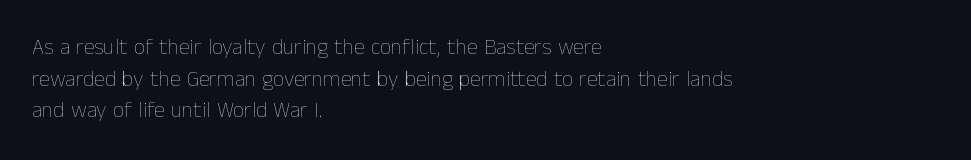
Ordinary non-slanted type is in use. Whoever set this chose a conventional vertical rhythm. Nothing unusual about the tracking: characters are spaced as the font intends. Every row of glyphs begins at an identical x-position on the left.
